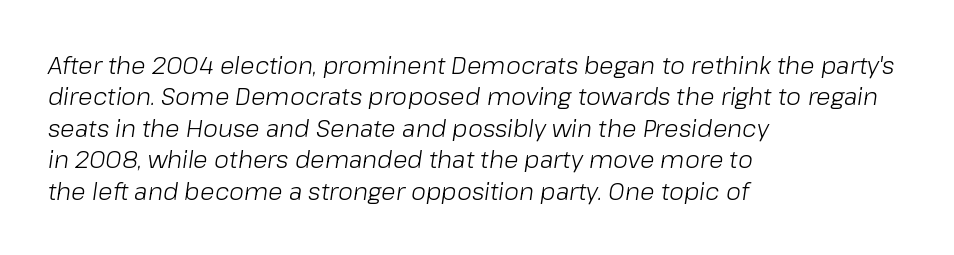
Letter spacing: default. One glance says typical: line gaps are just what's usual. Which margin do the lines hug? The left one — the right edge is uneven. A light-to-regular cut is what we see here. The area under the type is left untouched. You can tell it's italic because the verticals aren't actually vertical.
